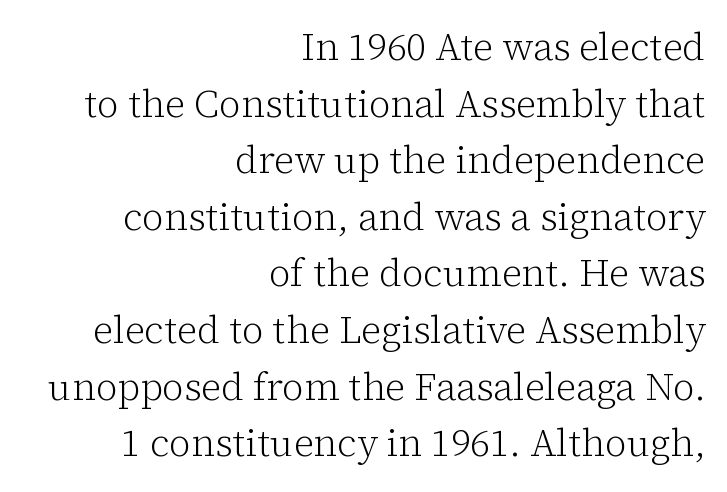
Proportional: the letters do not fall into vertical columns. Nobody touched the tracking dial on this one. Students, observe: this is what conventionally led text looks like. Look at the bottom of the vertical strokes: they flare into serifs here.
